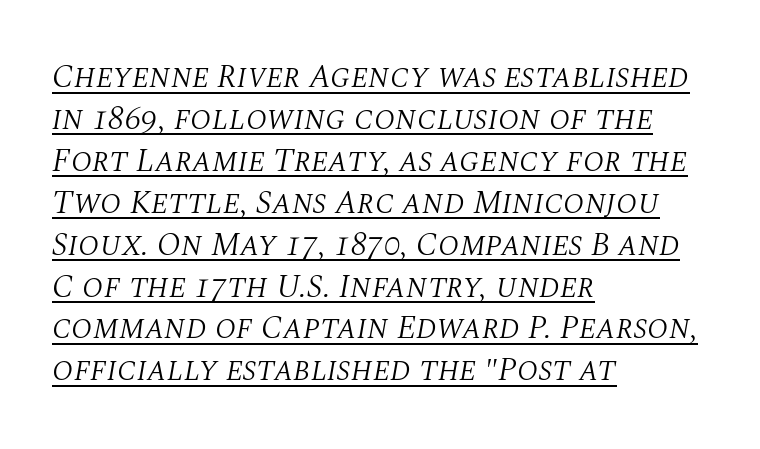
Nobody touched the tracking dial on this one. Compared with ordinary roman type, these characters are visibly tilted. Do the characters align in a grid? No, the font is proportional. Notice how a bar underscores the lettering throughout.
